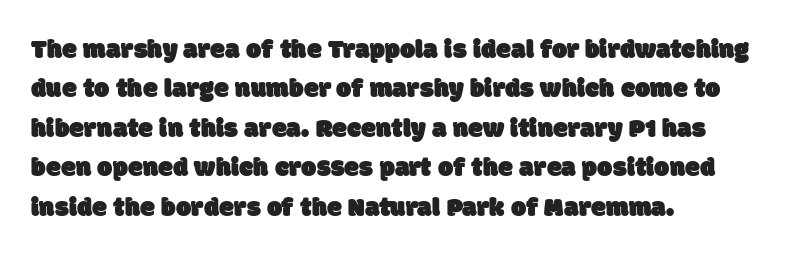
The image shows 27 px text type; set left-aligned, normal line spacing (1.46x), normal letter spacing, not underlined.
